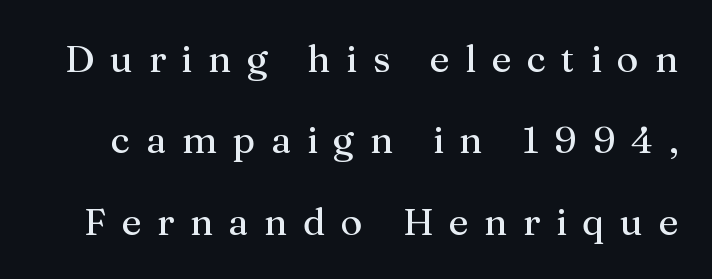
Q: Is the text bold? A: No.
Q: Is the text italic (slanted)? A: No, it is upright.
Q: Is the typeface a serif or a sans-serif typeface? A: Serif.
Q: Is the text underlined? A: No.
Q: Is the spacing between letters normal or unusually wide? A: Unusually wide.
Q: Is the spacing between lines tight, normal or loose? A: Loose.
Q: Width (condensed, normal, or wide)? A: Normal.
Q: Stroke contrast? A: Medium.
Q: x-height? A: Medium.
Q: Monospaced? A: No.
